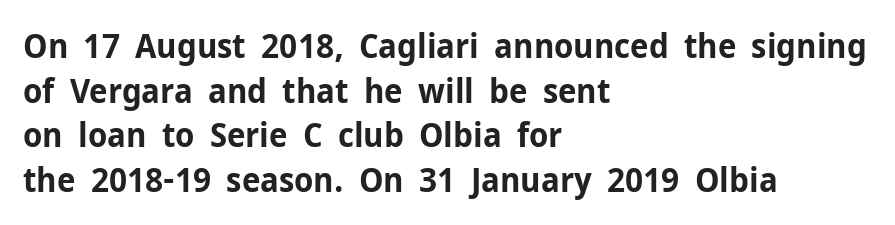
This rendering uses left alignment, leaving the right contour irregular. The line texture is even and compact thanks to regular tracking. You could not count columns in this text — the font is proportionally spaced. Caption: bold face, heavy strokes.
